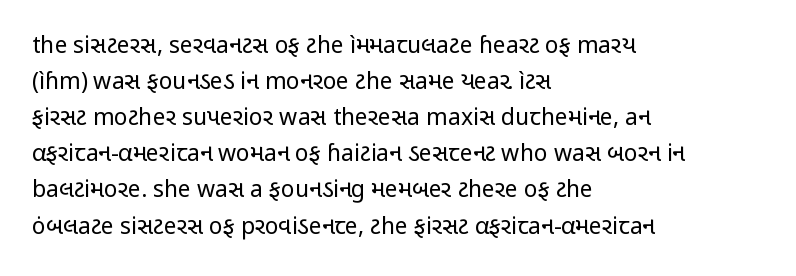
{"italic": "no", "bold": "no", "underline": "no", "align": "left", "line_spacing": "normal", "line_spacing_ratio": 1.57, "letter_spacing": "normal", "letter_spacing_em": 0.0, "glyph_px": 23}
